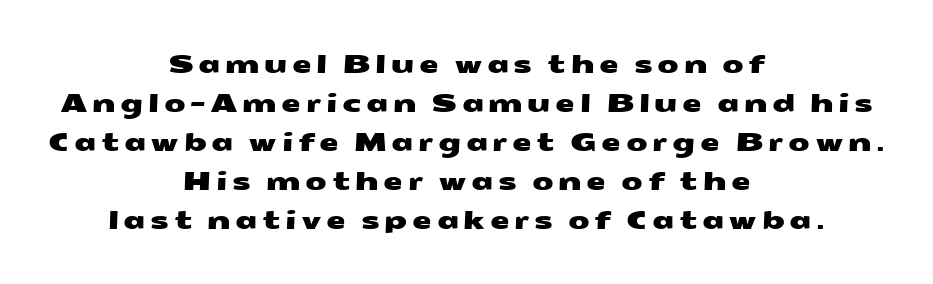
The image shows 25 px text type; set centered, normal line spacing (1.56x), not underlined.
